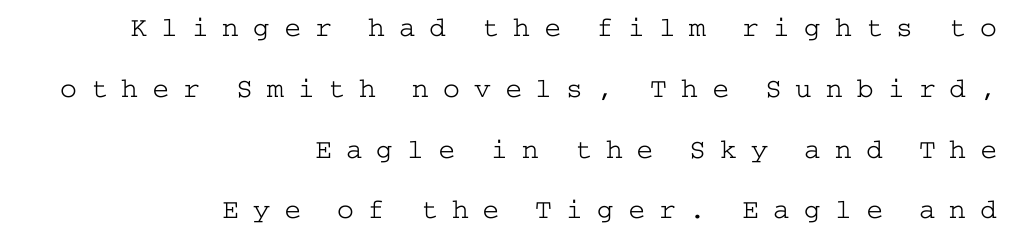
Q: Is the text bold? A: No.
Q: Is the text italic (slanted)? A: No, it is upright.
Q: Is the typeface a serif or a sans-serif typeface? A: Serif.
Q: Is the text underlined? A: No.
Q: How is the paragraph aligned? A: Right-aligned.
Q: Is the spacing between letters normal or unusually wide? A: Unusually wide.
Q: Is the spacing between lines tight, normal or loose? A: Loose.
Q: Width (condensed, normal, or wide)? A: Wide.
Q: Stroke contrast? A: Low.
Q: x-height? A: Medium.
